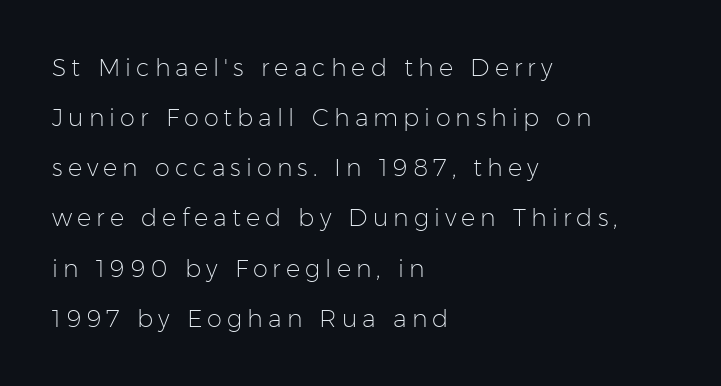
{"italic": "no", "bold": "no", "underline": "no", "align": "left", "line_spacing": "loose", "line_spacing_ratio": 2.09, "letter_spacing": "wide", "letter_spacing_em": 0.21, "glyph_px": 24}
